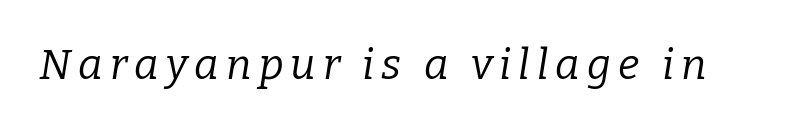
Looking at the ascenders, they clearly lean. The weight tops out at a normal text grade. Descenders are the only things crossing below the line. Stroke terminals: seriffed. Varying glyph widths throughout — classic text-font behaviour.
